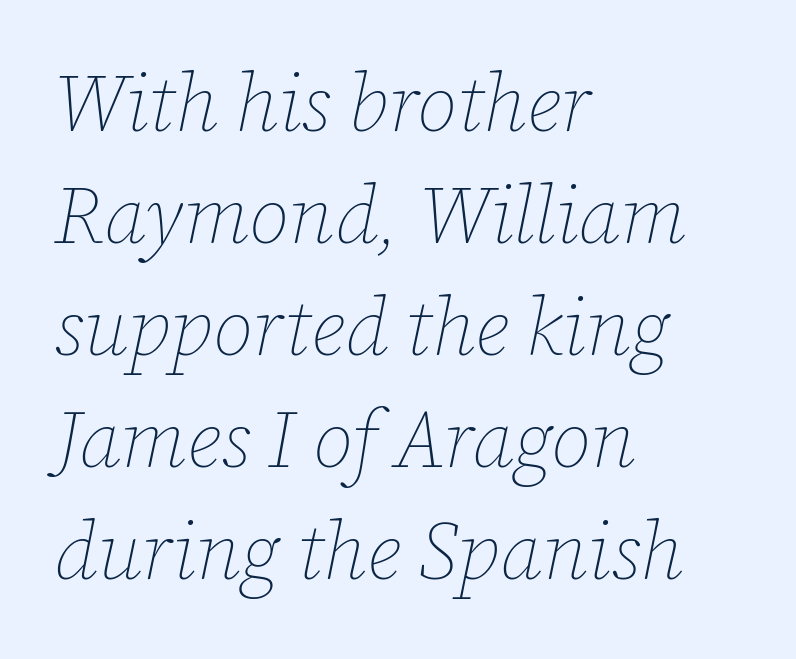
{"italic": "yes", "lean": "right", "slant_degrees": 12, "bold": "no", "weight": "thin", "width": "normal", "stroke_contrast": "low", "x_height": "medium", "monospaced": "no", "underline": "no", "align": "left", "line_spacing": "normal", "line_spacing_ratio": 1.4, "letter_spacing": "normal", "letter_spacing_em": 0.0, "glyph_px": 80}
